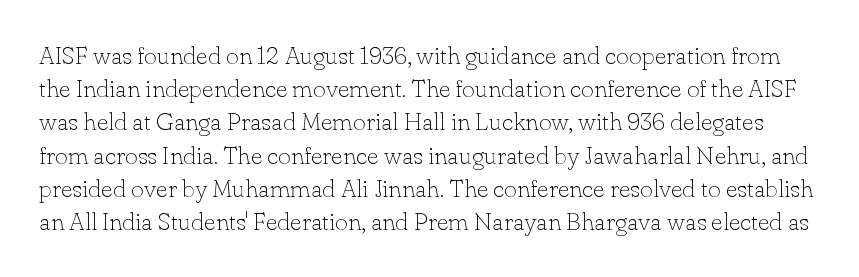
The letters sit at their default tracking, neither squeezed nor spread. Only glyphs here, with clear space below each row. The lettering holds an erect, upright posture throughout. Heaviness? Minimal to ordinary, like unemphasized prose.
